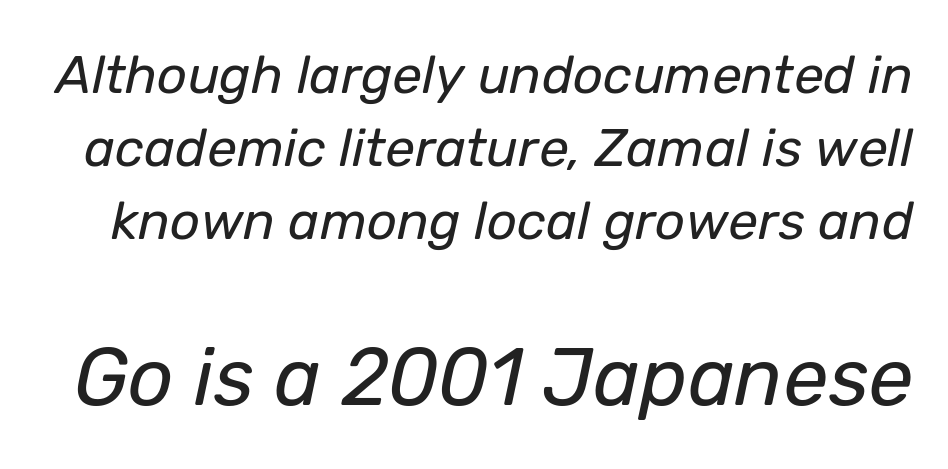
The more generous point size was reserved for the lower chunk. These lines are rendered in a variable-pitch font. Descenders are the only things crossing below the line. This is not heavy type; no bold has been used. The block of text has a typical density, with ordinary space between rows. When letters slant like this, we call the style italic.
